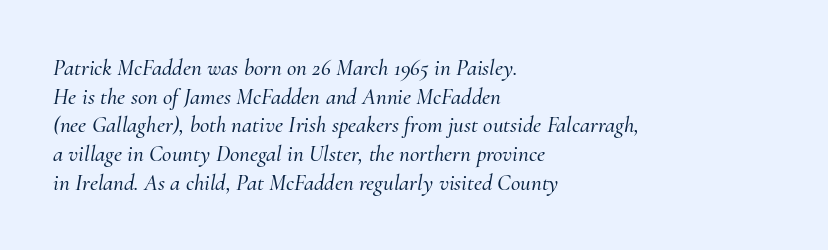
The image shows 23 px text type, italic (leaning right); set left-aligned, normal line spacing (1.25x), normal letter spacing, not underlined.
